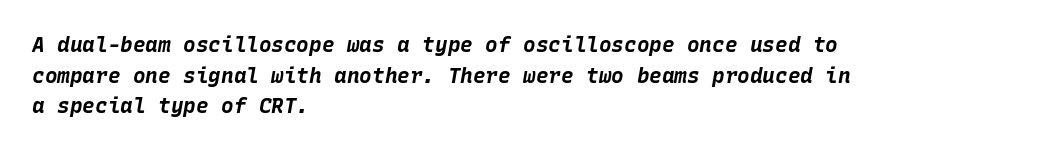
The image shows 21 px bold type, italic (leaning right); set left-aligned, normal line spacing (1.46x), normal letter spacing, not underlined.
